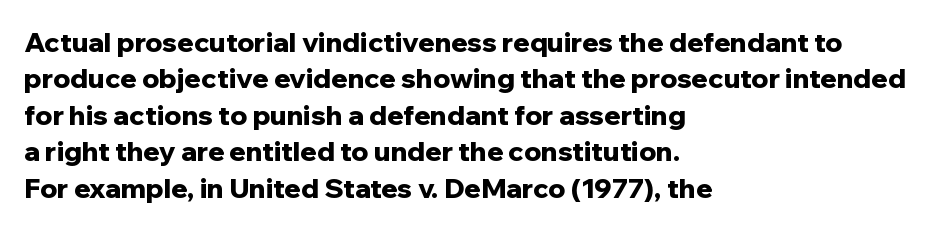
The lettering stays uniformly vertical, giving the passage a roman look. Letters rest on an invisible, unmarked baseline. This block has exactly the height ordinary leading produces. Spacing between characters is what you'd get straight out of the box. Notice how thick the strokes are: this is what a full bold looks like.
